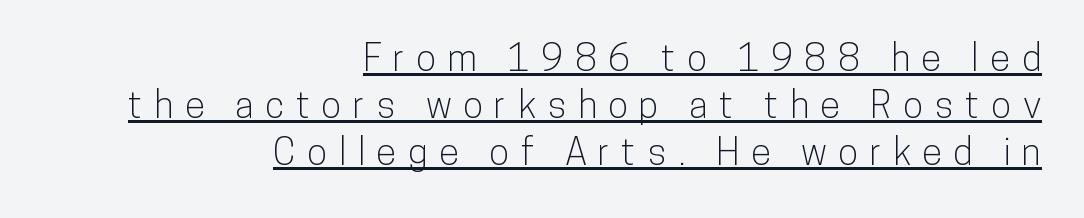
{"serif": "no", "italic": "no", "width": "condensed", "stroke_contrast": "low", "x_height": "medium", "monospaced": "no", "underline": "yes", "align": "right", "line_spacing": "normal", "line_spacing_ratio": 1.27, "letter_spacing": "wide", "letter_spacing_em": 0.31, "glyph_px": 37}
